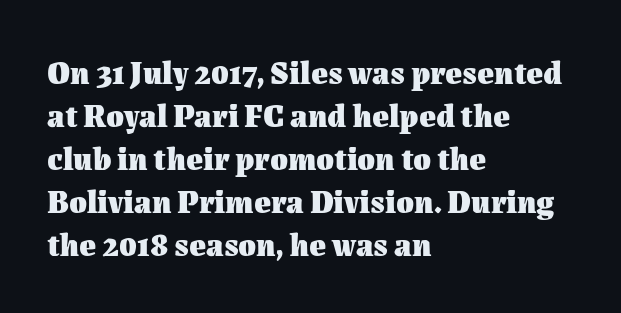
These words are printed bold, with thick strokes throughout. Alignment: flush left. The letters sit at their default tracking, neither squeezed nor spread. Varying glyph widths throughout — classic text-font behaviour. Reading down the column, the eye jumps a familiar distance to each next line.
